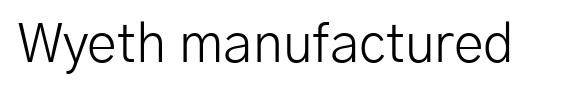
{"serif": "no", "italic": "no", "bold": "no", "weight": "light", "width": "normal", "stroke_contrast": "low", "x_height": "medium", "monospaced": "no", "underline": "no", "letter_spacing": "normal", "letter_spacing_em": 0.0, "glyph_px": 54}
